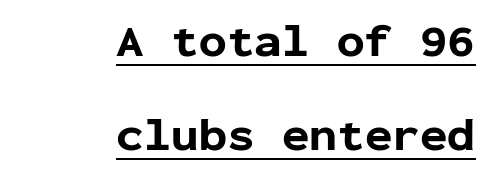
{"serif": "no", "italic": "no", "bold": "yes", "weight": "bold", "width": "normal", "stroke_contrast": "low", "x_height": "medium", "monospaced": "yes", "underline": "yes", "align": "right", "line_spacing": "loose", "line_spacing_ratio": 2.04, "letter_spacing": "normal", "letter_spacing_em": 0.0, "glyph_px": 46}
